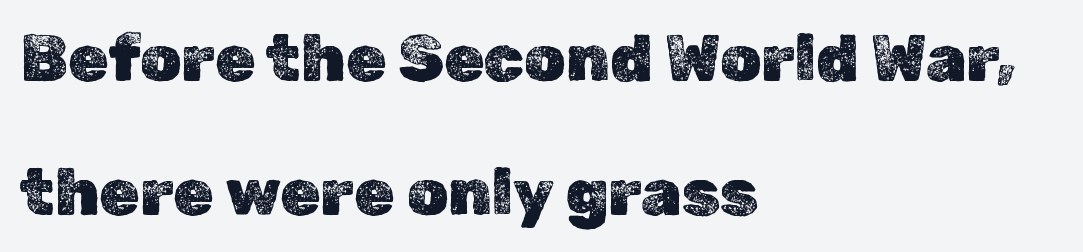
Q: Is the text italic (slanted)? A: No, it is upright.
Q: Is the text underlined? A: No.
Q: How is the paragraph aligned? A: Left-aligned.
Q: Is the spacing between letters normal or unusually wide? A: Normal.
Q: Is the spacing between lines tight, normal or loose? A: Loose.
Q: Width (condensed, normal, or wide)? A: Normal.
Q: x-height? A: Medium.
Q: Monospaced? A: No.
